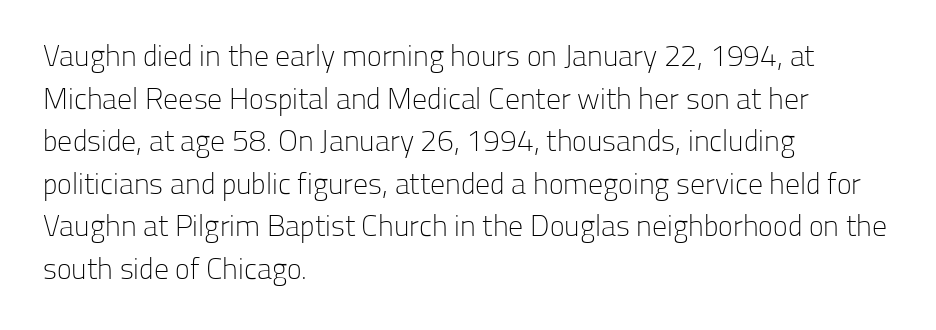
Unlike italic type, these characters show no tilt at all. Reading down the block, your eye returns to a fixed left position each line. The horizontal fit of the characters is conventional and even. Character widths vary here, with narrow letters taking less room than wide ones.
